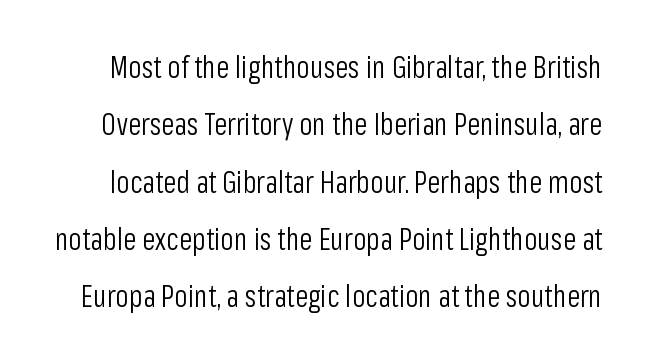
The image shows 30 px light, condensed sans-serif type, upright; set loose line spacing (1.91x), normal letter spacing, not underlined; low stroke contrast and a medium x-height.
